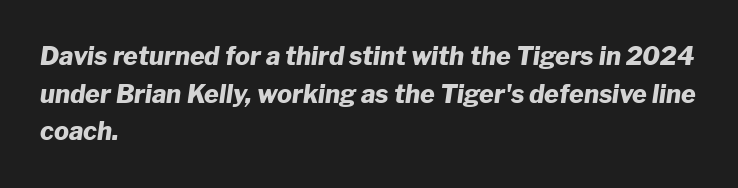
Tall strokes in this sample are angled rather than plumb. Between one letter and the next there's only the usual sliver of space. In terms of leading, this rendering sits right in the middle. Plain, unruled lines of type. This rendering uses left alignment, leaving the right contour irregular.
